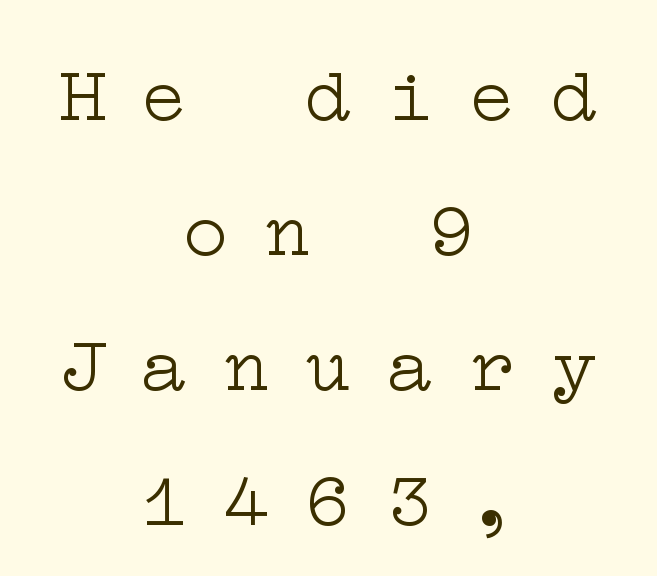
The zone under the glyphs is completely vacant. Vertical stems look standard width or narrower in stroke. Compared with a flush-left layout, this one balances lines on the center instead. These lines were composed using upright roman letters.
